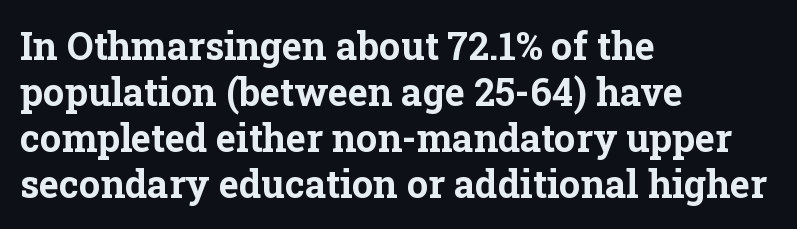
The image shows 38 px bold serif type, upright; set left-aligned, line spacing 1.21x, normal letter spacing, not underlined; low stroke contrast and a medium x-height.
